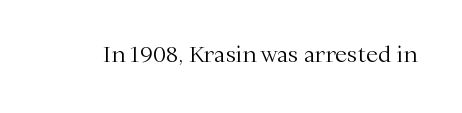
{"italic": "no", "bold": "no", "underline": "no", "letter_spacing": "normal", "letter_spacing_em": 0.0, "glyph_px": 22}
